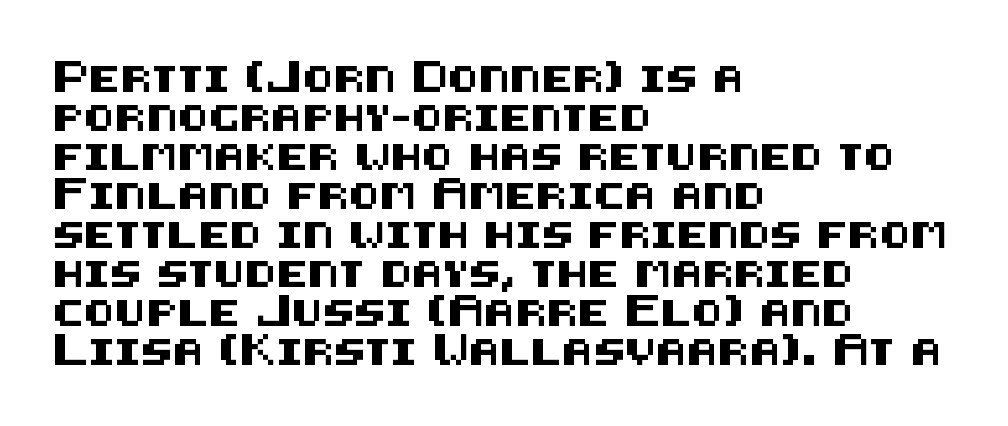
The compositor pushed each line to the left boundary. Every stem runs plumb, perpendicular to the baseline. This sample keeps an unexceptional amount of space between lines. Here the glyphs are tracked normally, forming tight word shapes. Descender tails drop into unmarked territory.
